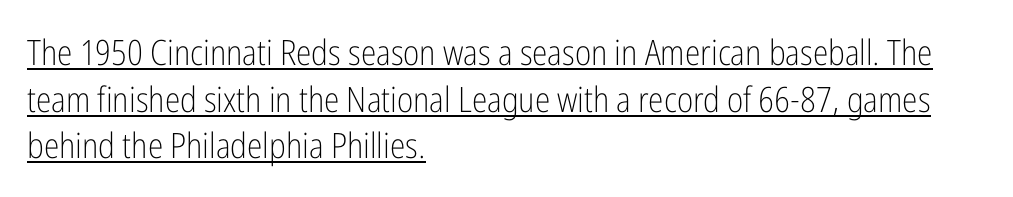
{"serif": "no", "italic": "no", "bold": "no", "weight": "light", "width": "condensed", "stroke_contrast": "low", "x_height": "medium", "monospaced": "no", "underline": "yes", "align": "left", "line_spacing": "normal", "line_spacing_ratio": 1.33, "letter_spacing": "normal", "letter_spacing_em": 0.0, "glyph_px": 35}
